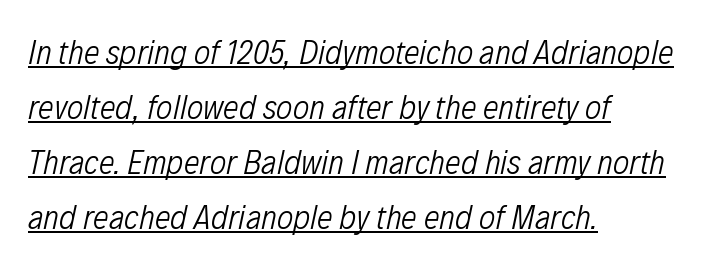
The image shows 35 px light, condensed type, italic (leaning right); set left-aligned, normal line spacing (1.57x), normal letter spacing, underlined; low stroke contrast and a medium x-height.
